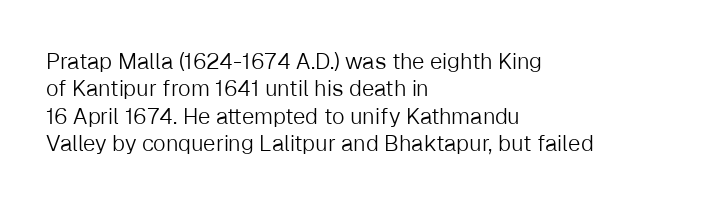
The image shows 22 px text type, upright; set left-aligned, normal line spacing (1.25x), normal letter spacing, not underlined.
